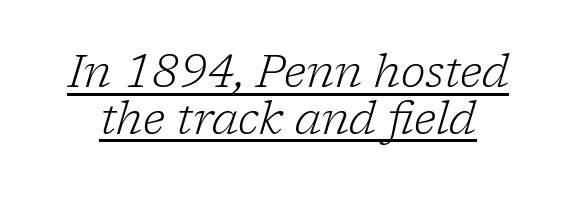
A typesetter would label this face a serif. Spacing verdict: proportional, widths tailored to each character. A quiet, ordinary-to-light weight characterises the typeface. Glance below the letters and you will spot a drawn line. A typesetter would call this leading minimal, almost set solid. Posture: slanted.
